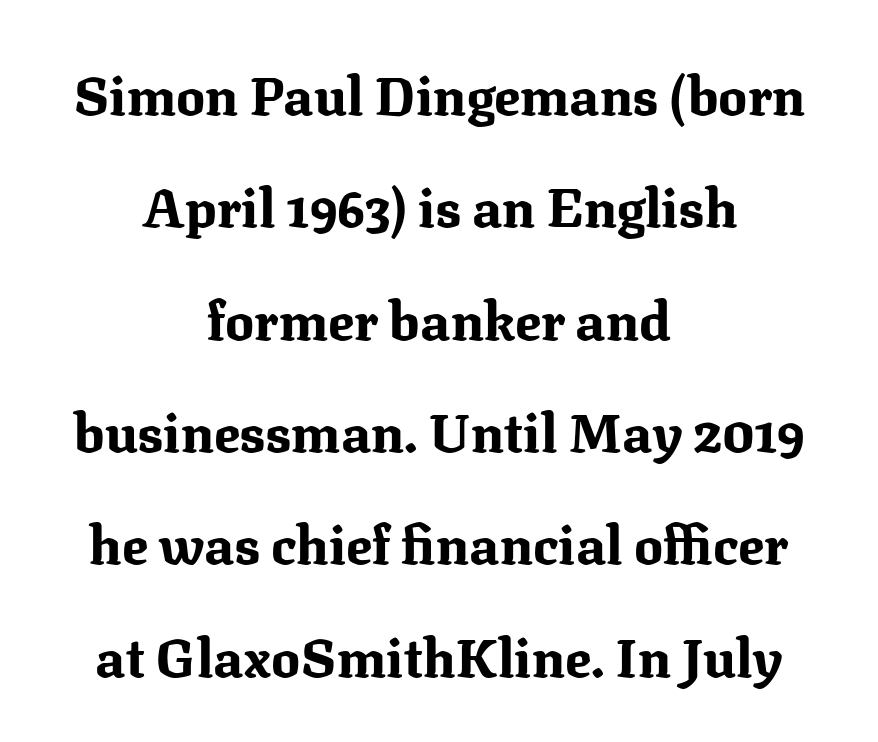
Vertical strokes here are truly vertical. The zone under the glyphs is completely vacant. The compositor balanced each line on the midline. What kind of face is this? One with serifs.
